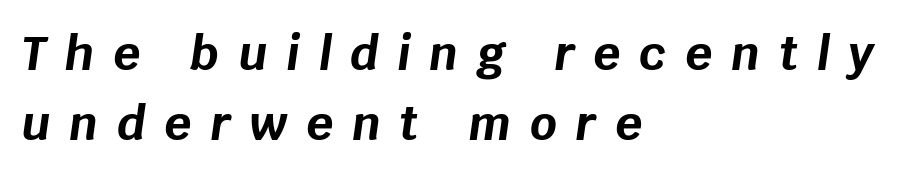
Q: Is the text bold? A: Yes.
Q: Is the text italic (slanted)? A: Yes, it leans right by about 8 degrees.
Q: Is the text underlined? A: No.
Q: How is the paragraph aligned? A: Left-aligned.
Q: Is the spacing between letters normal or unusually wide? A: Unusually wide.
Q: Is the spacing between lines tight, normal or loose? A: Normal.
Q: Width (condensed, normal, or wide)? A: Normal.
Q: Stroke contrast? A: Low.
Q: x-height? A: Large.
Q: Monospaced? A: No.
